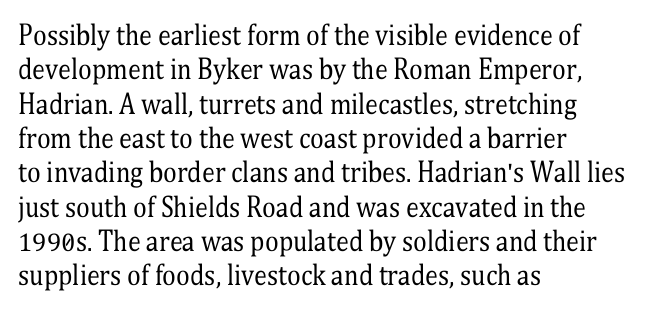
Leftover space on each line is placed entirely after the last word. Notice how the stems are strictly vertical — no italics here. The rendering uses a moderate line-height, typical for paragraphs. Underlining? Definitely not there. A light-to-regular cut is what we see here.
